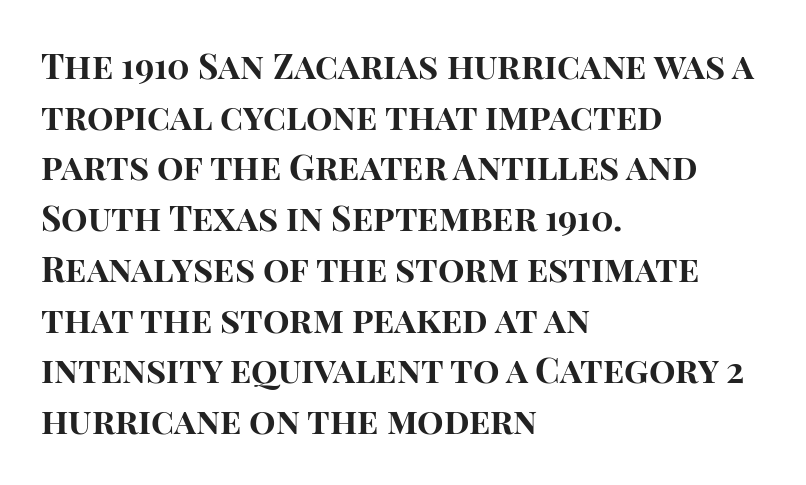
Q: Is the text bold? A: Yes.
Q: Is the text italic (slanted)? A: No, it is upright.
Q: Is the typeface a serif or a sans-serif typeface? A: Sans-serif.
Q: Is the text underlined? A: No.
Q: How is the paragraph aligned? A: Left-aligned.
Q: Is the spacing between letters normal or unusually wide? A: Normal.
Q: Is the spacing between lines tight, normal or loose? A: Normal.
Q: Width (condensed, normal, or wide)? A: Normal.
Q: Stroke contrast? A: High.
Q: x-height? A: Large.
Q: Monospaced? A: No.
